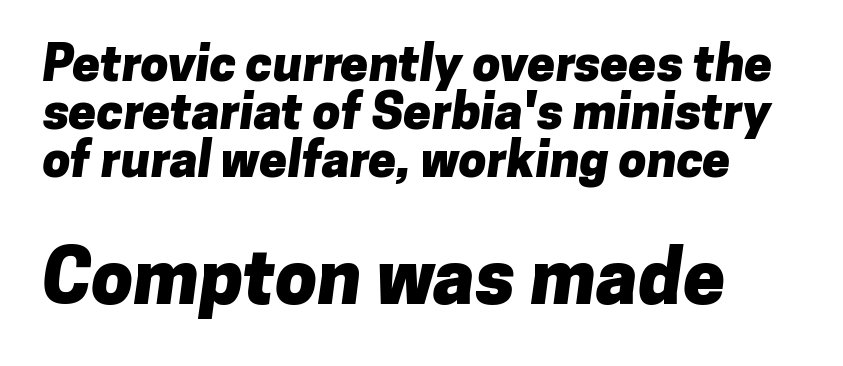
Q: Is the text bold? A: Yes.
Q: Is the typeface a serif or a sans-serif typeface? A: Sans-serif.
Q: Is the text underlined? A: No.
Q: Is the spacing between letters normal or unusually wide? A: Normal.
Q: Is the spacing between lines tight, normal or loose? A: Tight.
Q: Which block of text is set in a larger size, the first (top) or the second (bottom)? A: The second (bottom) one.
Q: Width (condensed, normal, or wide)? A: Normal.
Q: Stroke contrast? A: Low.
Q: x-height? A: Medium.
Q: Monospaced? A: No.
